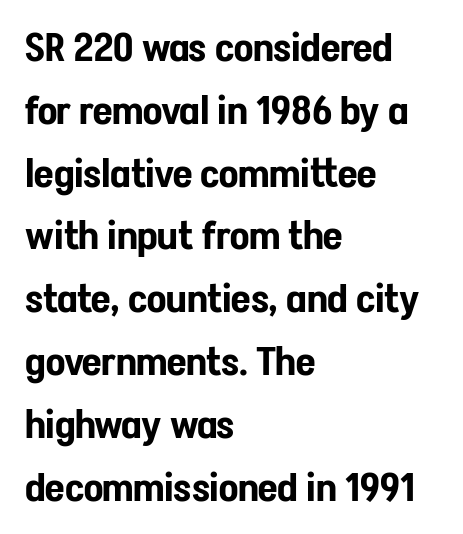
Quick note: interline space is typical. This sample uses a sans-serif face. Nothing unusual about the tracking: characters are spaced as the font intends. These lines were composed using upright roman letters.
